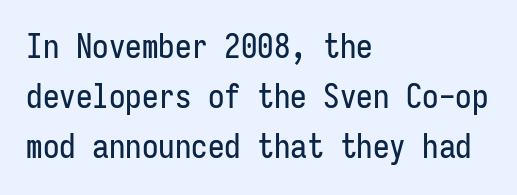
{"serif": "no", "italic": "no", "width": "condensed", "stroke_contrast": "low", "x_height": "medium", "monospaced": "yes", "underline": "no", "align": "left", "line_spacing": "normal", "line_spacing_ratio": 1.52, "letter_spacing": "normal", "letter_spacing_em": 0.0, "glyph_px": 33}
